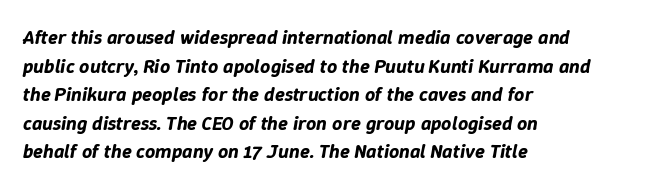
Q: Is the text italic (slanted)? A: Yes, it leans right by about 9 degrees.
Q: Is the text underlined? A: No.
Q: How is the paragraph aligned? A: Left-aligned.
Q: Is the spacing between letters normal or unusually wide? A: Normal.
Q: Is the spacing between lines tight, normal or loose? A: Normal.
